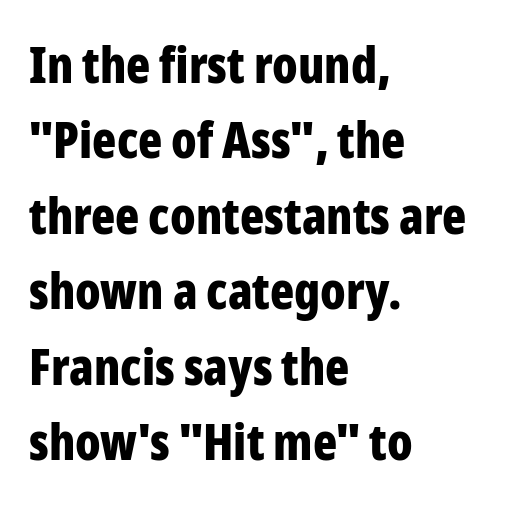
{"serif": "no", "italic": "no", "bold": "yes", "weight": "bold", "width": "condensed", "stroke_contrast": "low", "x_height": "medium", "monospaced": "no", "underline": "no", "align": "left", "line_spacing": "normal", "line_spacing_ratio": 1.51, "letter_spacing": "normal", "letter_spacing_em": 0.0, "glyph_px": 50}
